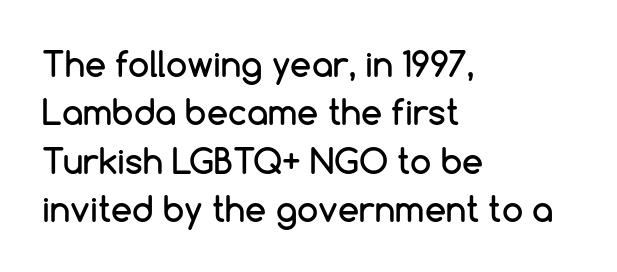
The image shows 34 px sans-serif type, upright; set left-aligned, normal line spacing (1.42x), normal letter spacing, not underlined; low stroke contrast and a medium x-height.
